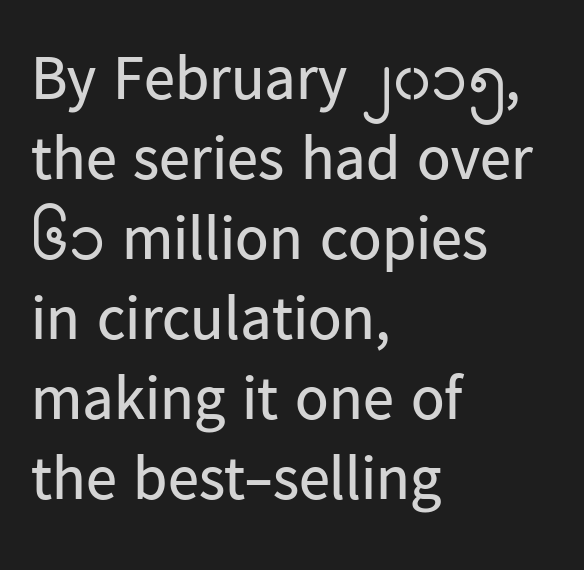
The image shows 62 px regular-weight sans-serif type, upright; set left-aligned, normal line spacing (1.29x), normal letter spacing, not underlined; low stroke contrast and a medium x-height.
